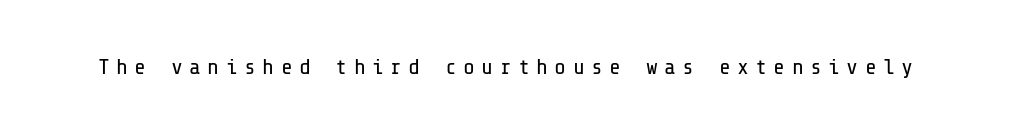
A bare baseline throughout the passage. The font is comparable to plain body text, perhaps lighter. These lines were composed using upright roman letters. The face used here is rendered with a markedly widened letterfit.
